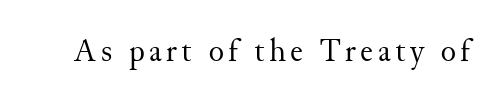
No letter is thick-stroked: the sample isn't bold. Italic? Not at all — the glyphs are vertical. Just letters on the line, the space beneath them empty. This sample has the flowing, uneven cadence of proportional lettering. Small tapered or slab feet sit at the stroke ends, so this counts as serif.
